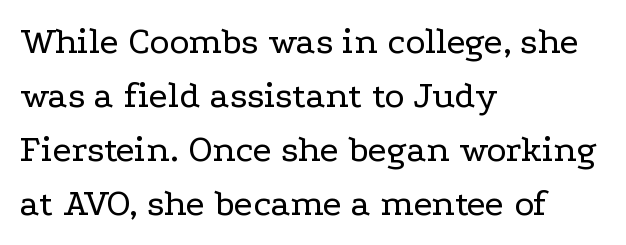
The image shows 38 px regular-weight, wide serif type, upright; set left-aligned, normal line spacing (1.42x), normal letter spacing, not underlined; low stroke contrast and a medium x-height.
